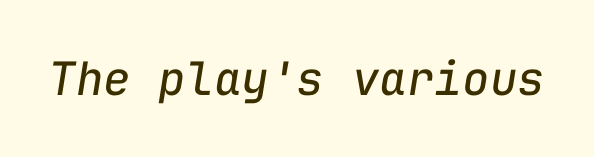
The image shows 46 px regular-weight type, italic (leaning right), monospaced; set normal letter spacing, not underlined; low stroke contrast and a medium x-height.
